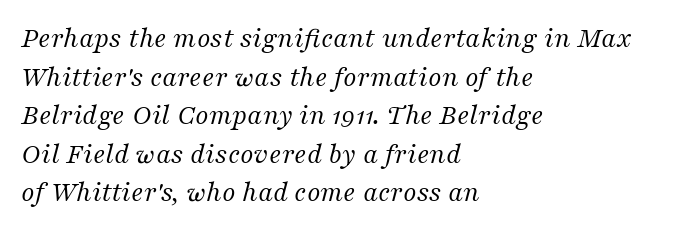
{"serif": "yes", "italic": "yes", "lean": "right", "slant_degrees": 16, "bold": "no", "weight": "regular", "width": "normal", "stroke_contrast": "medium", "x_height": "medium", "monospaced": "no", "underline": "no", "align": "left", "line_spacing": "normal", "line_spacing_ratio": 1.33, "letter_spacing": "normal", "letter_spacing_em": 0.0, "glyph_px": 29}
